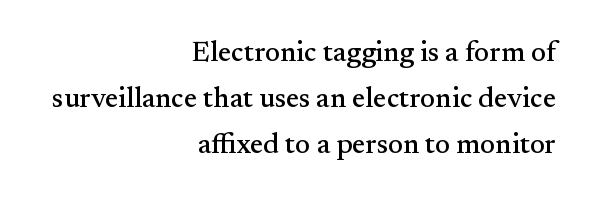
In terms of leading, this rendering sits right in the middle. The rendering uses natural spacing where letterforms have individual widths. Students, note that the glyphs here touch the page at normal intervals. The string is rendered with underlining switched off.
